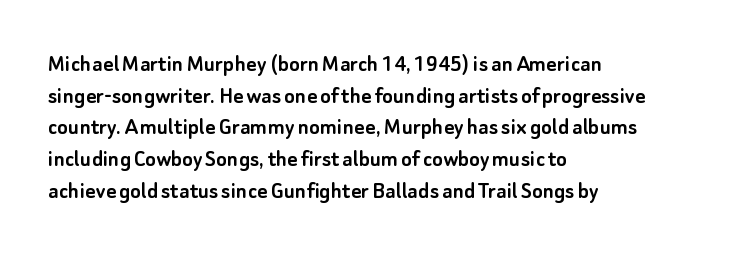
The image shows 25 px text type, upright; set left-aligned, normal line spacing (1.27x), normal letter spacing, not underlined.
